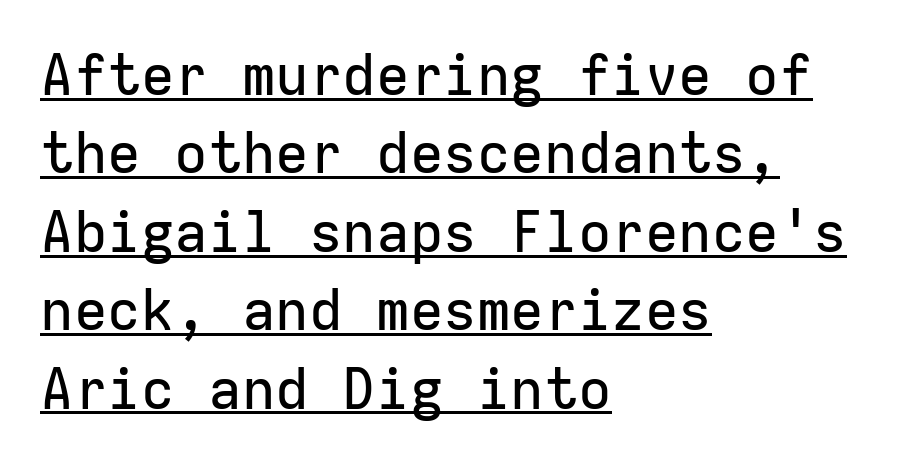
Q: Is the text italic (slanted)? A: No, it is upright.
Q: Is the typeface a serif or a sans-serif typeface? A: Sans-serif.
Q: Is the text underlined? A: Yes.
Q: How is the paragraph aligned? A: Left-aligned.
Q: Is the spacing between letters normal or unusually wide? A: Normal.
Q: Is the spacing between lines tight, normal or loose? A: Normal.
Q: Width (condensed, normal, or wide)? A: Normal.
Q: Stroke contrast? A: Low.
Q: x-height? A: Medium.
Q: Monospaced? A: Yes.
